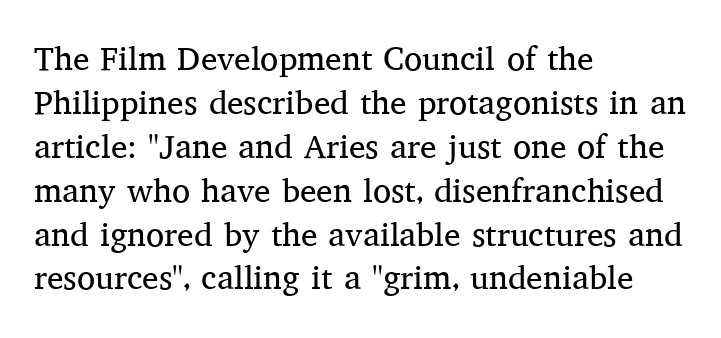
Q: Is the text bold? A: No.
Q: Is the text italic (slanted)? A: No, it is upright.
Q: Is the typeface a serif or a sans-serif typeface? A: Serif.
Q: Is the text underlined? A: No.
Q: How is the paragraph aligned? A: Left-aligned.
Q: Is the spacing between letters normal or unusually wide? A: Normal.
Q: Is the spacing between lines tight, normal or loose? A: Normal.
Q: Width (condensed, normal, or wide)? A: Normal.
Q: Stroke contrast? A: Medium.
Q: x-height? A: Medium.
Q: Monospaced? A: No.
